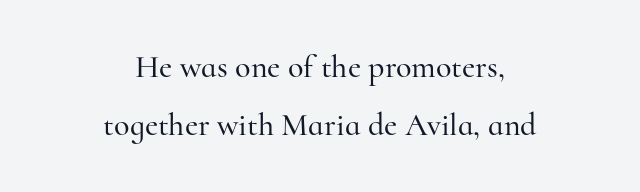
{"serif": "yes", "italic": "no", "width": "normal", "stroke_contrast": "high", "x_height": "small", "monospaced": "no", "underline": "no", "align": "center", "line_spacing_ratio": 1.8, "letter_spacing": "normal", "letter_spacing_em": 0.0, "glyph_px": 32}
